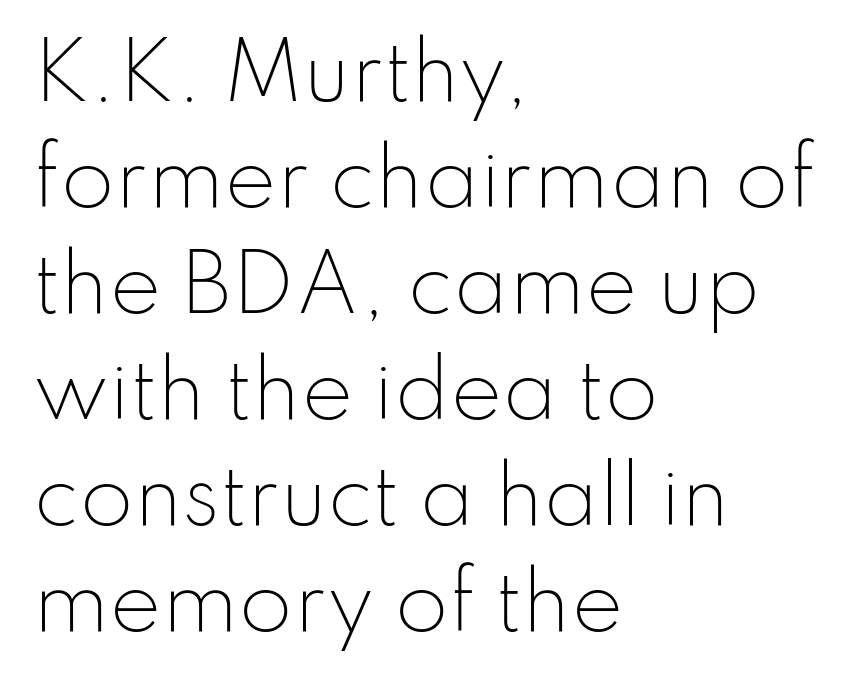
{"serif": "no", "italic": "no", "bold": "no", "weight": "light", "width": "normal", "stroke_contrast": "low", "x_height": "small", "monospaced": "no", "underline": "no", "align": "left", "line_spacing": "normal", "line_spacing_ratio": 1.36, "letter_spacing": "normal", "letter_spacing_em": 0.0, "glyph_px": 78}
